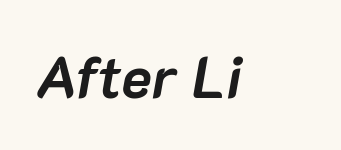
Q: Is the text bold? A: Yes.
Q: Is the text italic (slanted)? A: Yes, it leans right by about 10 degrees.
Q: Is the text underlined? A: No.
Q: Is the spacing between letters normal or unusually wide? A: Normal.
Q: Width (condensed, normal, or wide)? A: Normal.
Q: Stroke contrast? A: Low.
Q: x-height? A: Medium.
Q: Monospaced? A: No.
